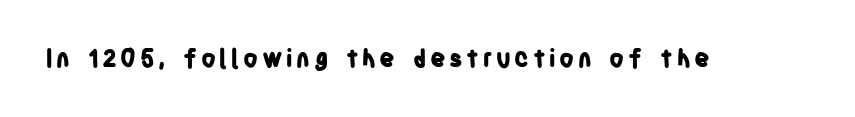
I'd describe the lettering as bold — thick and assertive. Quick note: underline off. It's the straight-up-and-down kind of type.
